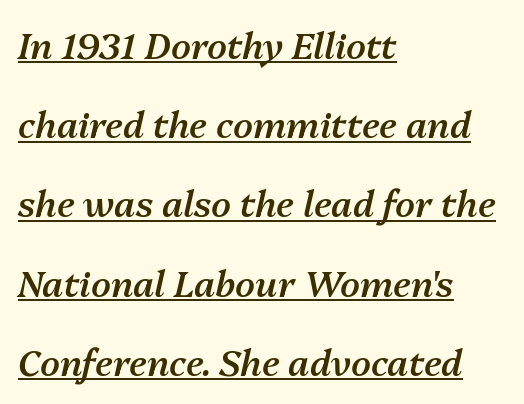
{"italic": "yes", "lean": "right", "slant_degrees": 13, "bold": "semi", "weight": "semibold", "width": "normal", "stroke_contrast": "medium", "x_height": "medium", "monospaced": "no", "underline": "yes", "align": "left", "line_spacing": "loose", "line_spacing_ratio": 2.2, "letter_spacing": "normal", "letter_spacing_em": 0.0, "glyph_px": 36}
